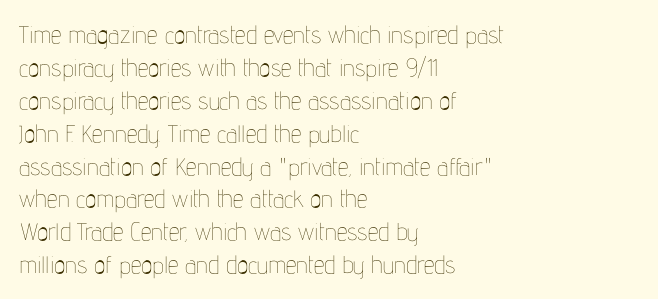
Q: Is the text bold? A: No.
Q: Is the text italic (slanted)? A: No, it is upright.
Q: Is the text underlined? A: No.
Q: How is the paragraph aligned? A: Left-aligned.
Q: Is the spacing between letters normal or unusually wide? A: Normal.
Q: Is the spacing between lines tight, normal or loose? A: Normal.
